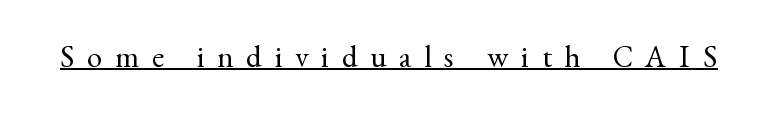
{"serif": "yes", "italic": "no", "bold": "no", "weight": "regular", "width": "normal", "stroke_contrast": "medium", "x_height": "small", "monospaced": "no", "underline": "yes", "letter_spacing": "wide", "letter_spacing_em": 0.41, "glyph_px": 31}
